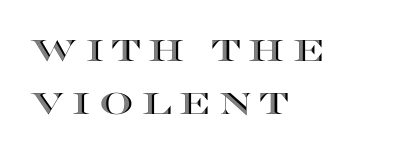
The image shows 30 px wide type, upright; set left-aligned, line spacing 1.76x, unusually wide letter spacing (+0.27 em), not underlined; a large x-height.
